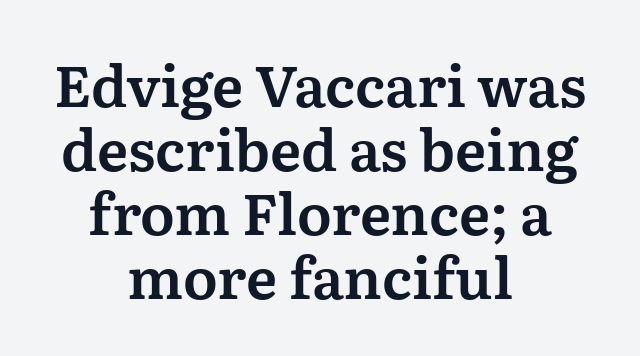
{"serif": "yes", "italic": "no", "width": "normal", "stroke_contrast": "medium", "x_height": "medium", "monospaced": "no", "underline": "no", "align": "center", "line_spacing": "tight", "line_spacing_ratio": 1.12, "letter_spacing": "normal", "letter_spacing_em": 0.0, "glyph_px": 57}
